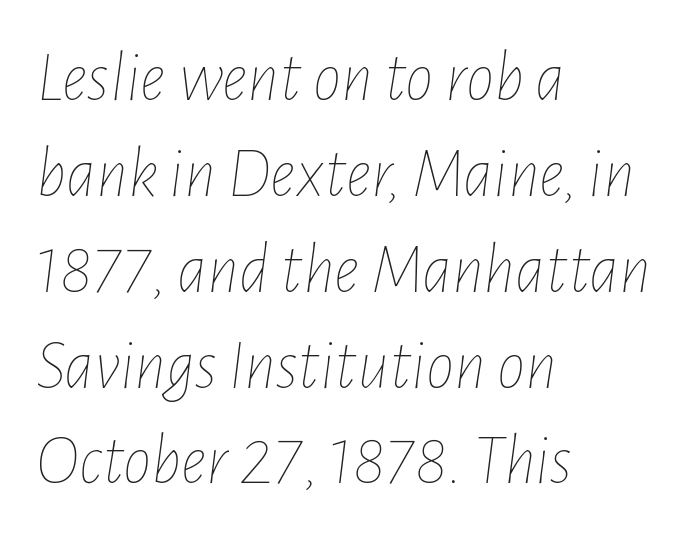
One-word summary of the alignment: left. You can tell it's italic because the verticals aren't actually vertical. This is not heavy type; no bold has been used. A typesetter would call this proportional, since set widths differ per character.
